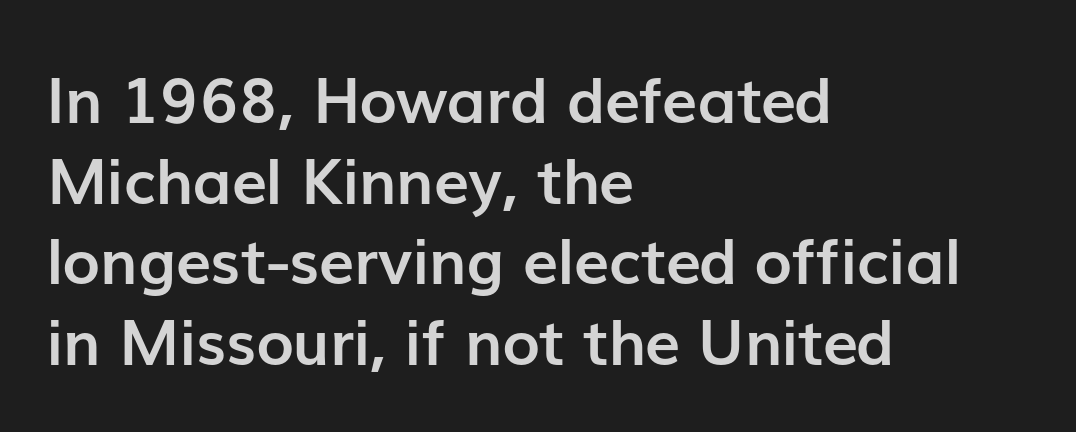
The image shows 63 px semibold sans-serif type, upright; set left-aligned, normal line spacing (1.28x), normal letter spacing, not underlined; low stroke contrast and a medium x-height.
